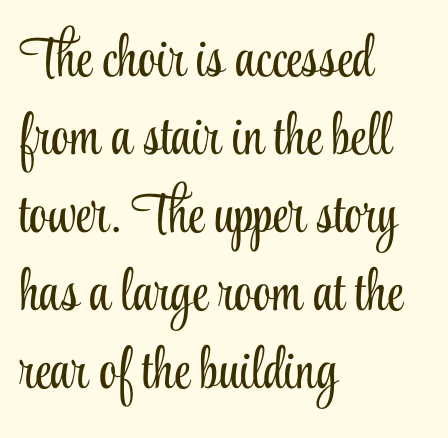
Check the space under the baseline: it is left empty. Is the block centered? No — it sits flush against the left margin. Is the type heavy? It reads as light-to-regular instead. Spacing verdict: proportional, widths tailored to each character.
